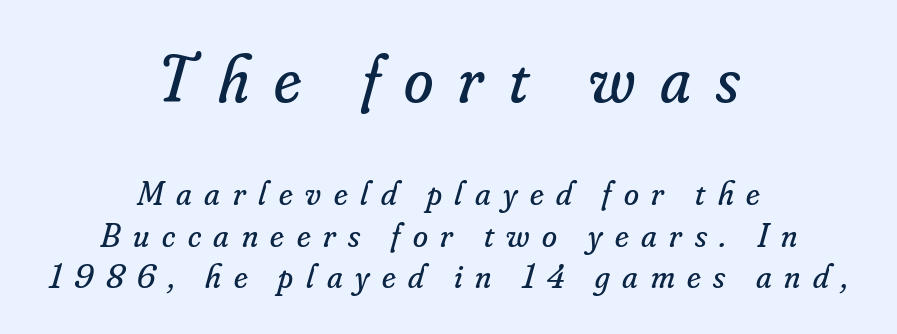
Q: Is the text bold? A: No.
Q: Is the text italic (slanted)? A: Yes, it leans right by about 16 degrees.
Q: Is the typeface a serif or a sans-serif typeface? A: Serif.
Q: Is the text underlined? A: No.
Q: How is the paragraph aligned? A: Centered.
Q: Is the spacing between letters normal or unusually wide? A: Unusually wide.
Q: Which block of text is set in a larger size, the first (top) or the second (bottom)? A: The first (top) one.
Q: Width (condensed, normal, or wide)? A: Normal.
Q: Stroke contrast? A: Low.
Q: x-height? A: Small.
Q: Monospaced? A: No.
